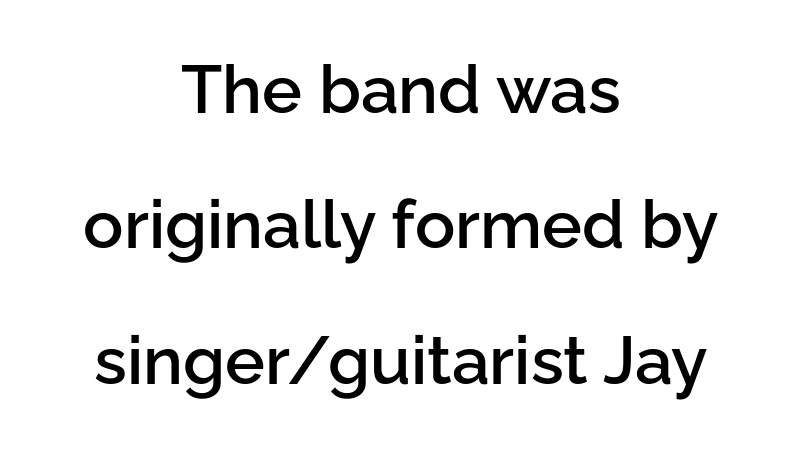
{"serif": "no", "italic": "no", "bold": "semi", "weight": "semibold", "width": "normal", "stroke_contrast": "low", "x_height": "medium", "monospaced": "no", "underline": "no", "align": "center", "line_spacing": "loose", "line_spacing_ratio": 2.02, "letter_spacing": "normal", "letter_spacing_em": 0.0, "glyph_px": 67}
